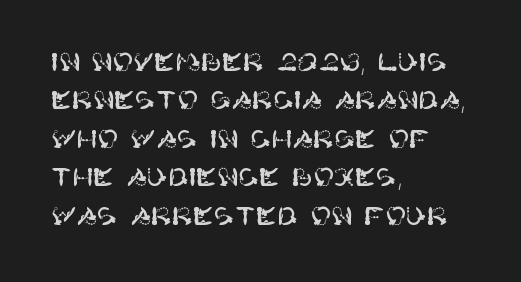
Q: Is the text italic (slanted)? A: No, it is upright.
Q: Is the text underlined? A: No.
Q: How is the paragraph aligned? A: Left-aligned.
Q: Is the spacing between letters normal or unusually wide? A: Normal.
Q: Is the spacing between lines tight, normal or loose? A: Normal.
